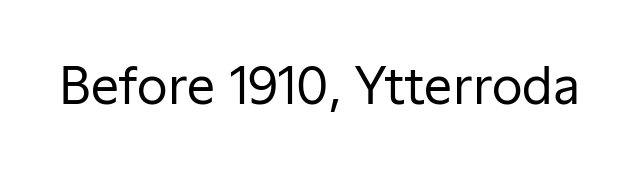
Regarding serifs, this sample does without them. Varying glyph widths throughout — classic text-font behaviour. Vertical stems look standard width or narrower in stroke. This rendering leaves character spacing at its baseline value. This is roman type, the default non-slanted kind.
